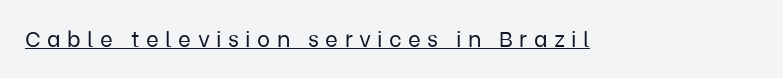
The image shows 22 px text type, upright; set unusually wide letter spacing (+0.29 em), underlined.
